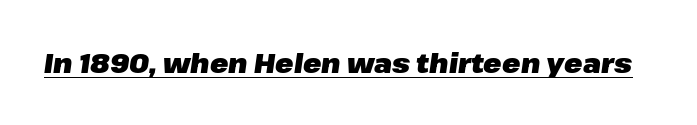
Q: Is the text bold? A: Yes.
Q: Is the text italic (slanted)? A: Yes, it leans right by about 8 degrees.
Q: Is the text underlined? A: Yes.
Q: Is the spacing between letters normal or unusually wide? A: Normal.
